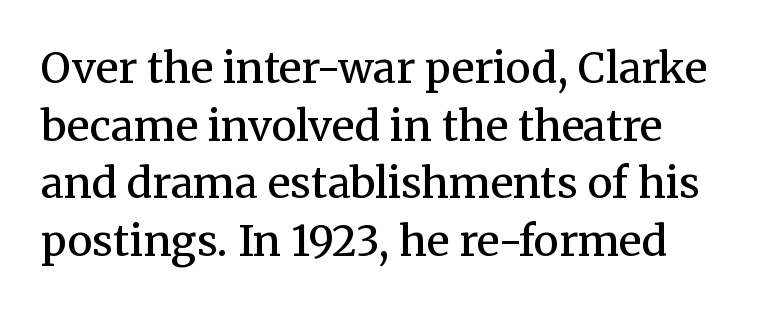
{"serif": "yes", "italic": "no", "bold": "semi", "weight": "semibold", "width": "normal", "stroke_contrast": "medium", "x_height": "medium", "monospaced": "no", "underline": "no", "align": "left", "line_spacing": "normal", "line_spacing_ratio": 1.37, "letter_spacing": "normal", "letter_spacing_em": 0.0, "glyph_px": 42}
